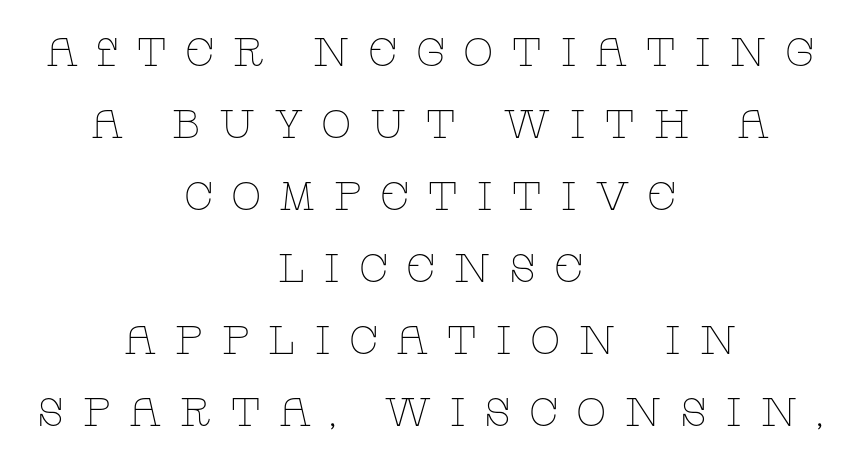
The passage shown is typed in a proportional face where columns would drift. Regarding serifs, this sample has them. Weight: regular or lighter. Observe the wide spacing: letters keep a clear distance from each other. Underline: absent. The type sits square on the baseline with zero lean.
